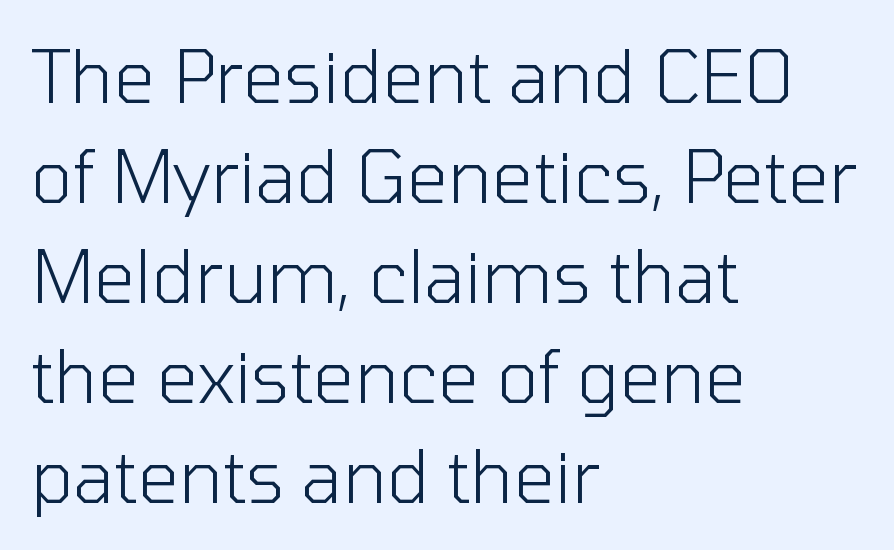
Q: Is the text bold? A: No.
Q: Is the text italic (slanted)? A: No, it is upright.
Q: Is the typeface a serif or a sans-serif typeface? A: Sans-serif.
Q: Is the text underlined? A: No.
Q: How is the paragraph aligned? A: Left-aligned.
Q: Is the spacing between letters normal or unusually wide? A: Normal.
Q: Is the spacing between lines tight, normal or loose? A: Normal.
Q: Width (condensed, normal, or wide)? A: Normal.
Q: Stroke contrast? A: Low.
Q: x-height? A: Medium.
Q: Monospaced? A: No.
